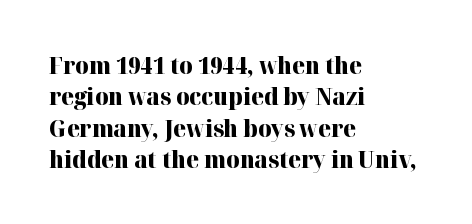
{"italic": "no", "bold": "yes", "underline": "no", "align": "left", "line_spacing": "normal", "line_spacing_ratio": 1.36, "letter_spacing": "normal", "letter_spacing_em": 0.0, "glyph_px": 23}
